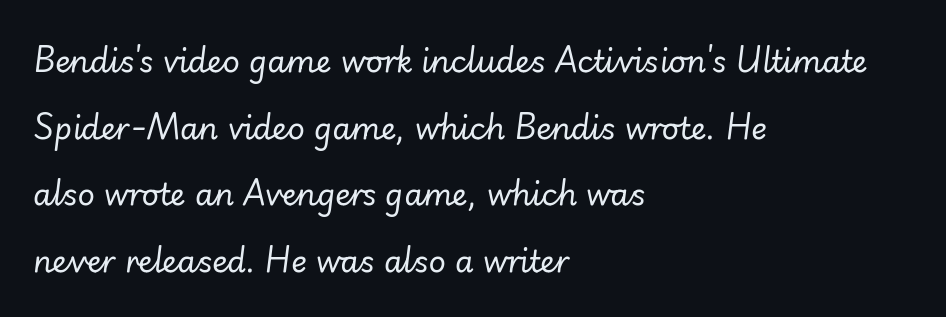
What stands out about the letter spacing? Nothing — it is the standard amount. You could not count columns in this text — the font is proportionally spaced. One-word summary of the alignment: left. When letters slant like this, we call the style italic.
